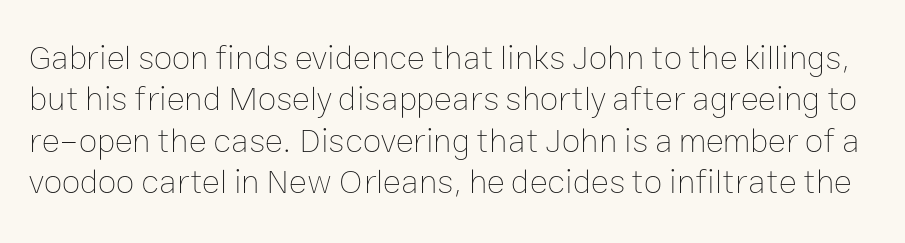
{"italic": "no", "bold": "no", "weight": "thin", "width": "normal", "stroke_contrast": "low", "x_height": "medium", "monospaced": "no", "underline": "no", "line_spacing_ratio": 1.22, "letter_spacing": "normal", "letter_spacing_em": 0.0, "glyph_px": 34}
